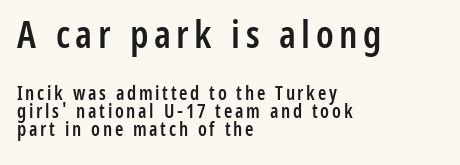
Q: Is the text bold? A: Semi-bold.
Q: Is the text italic (slanted)? A: No, it is upright.
Q: Is the typeface a serif or a sans-serif typeface? A: Sans-serif.
Q: Is the text underlined? A: No.
Q: How is the paragraph aligned? A: Left-aligned.
Q: Is the spacing between lines tight, normal or loose? A: Tight.
Q: Which block of text is set in a larger size, the first (top) or the second (bottom)? A: The first (top) one.
Q: Width (condensed, normal, or wide)? A: Condensed.
Q: Stroke contrast? A: Low.
Q: x-height? A: Medium.
Q: Monospaced? A: No.
